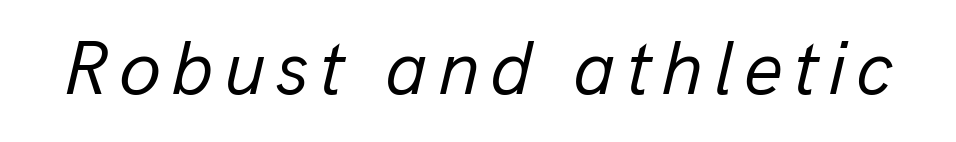
Does the lettering tilt? It does — this is italic. The glyphs are unaccompanied by any horizontal stroke below them. Heft: none added — not bold. A typesetter would call this proportional, since set widths differ per character.
